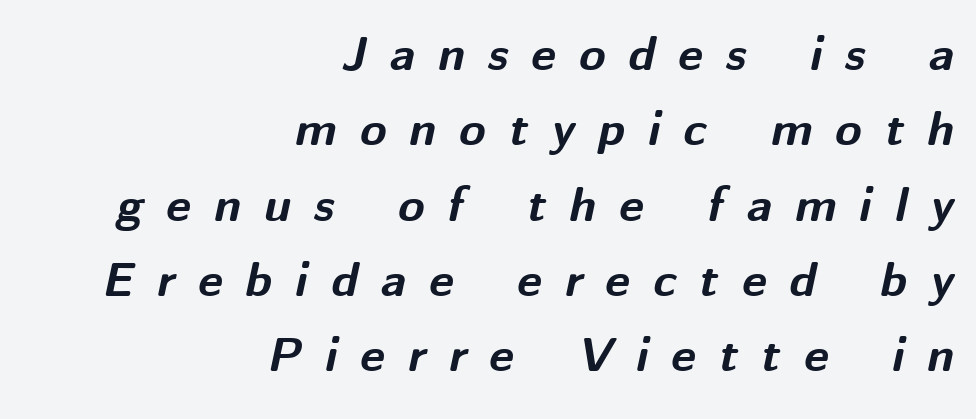
The image shows 48 px bold type, italic (leaning right); set right-aligned, normal line spacing (1.57x), unusually wide letter spacing (+0.48 em), not underlined; medium stroke contrast and a medium x-height.
